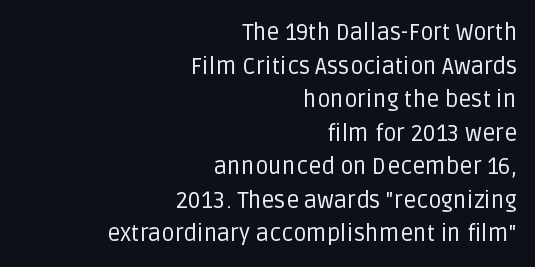
This block has exactly the height ordinary leading produces. Compared with a flush-left layout, this one pins lines to the opposite, right side. Quick note: not italic, upright. The space directly below the letters is spotless.
